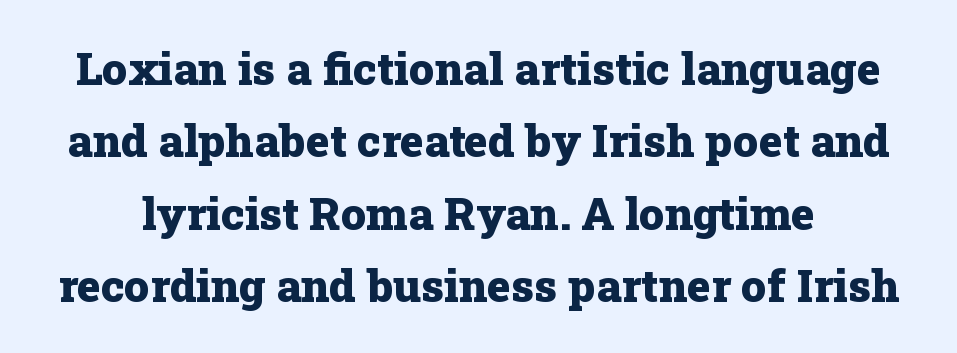
{"serif": "yes", "italic": "no", "bold": "yes", "weight": "heavy", "width": "normal", "stroke_contrast": "low", "x_height": "medium", "monospaced": "no", "underline": "no", "line_spacing": "normal", "line_spacing_ratio": 1.61, "letter_spacing": "normal", "letter_spacing_em": 0.0, "glyph_px": 45}
